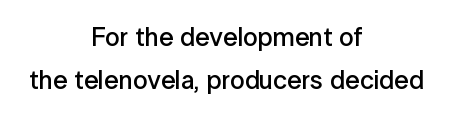
The image shows 26 px text type, upright; set centered, normal line spacing (1.66x), normal letter spacing, not underlined.
